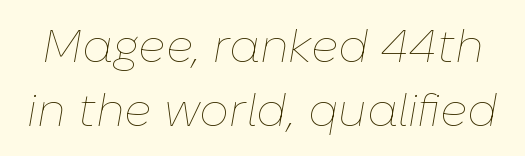
Does the leading feel generous? No, just average. The string is rendered with underlining switched off. The characters are drawn with everyday or finer stroke widths. The face used here has a pronounced slope to its letters. Think of a printed novel: that variable character pitch is what you see here. Words appear dense and cohesive because spacing is normal.
